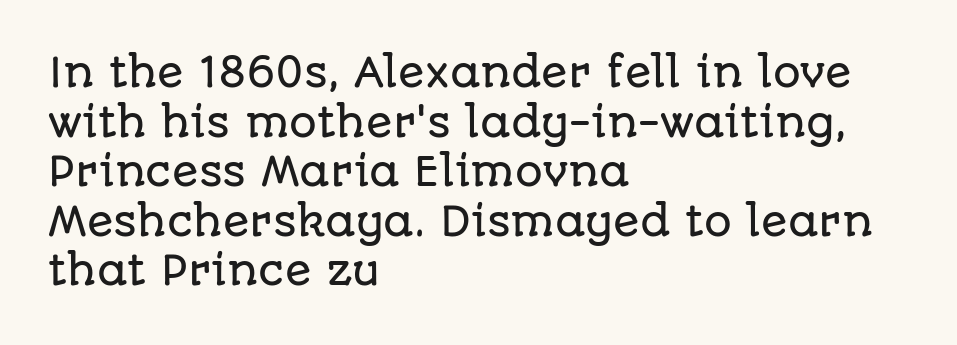
{"serif": "no", "italic": "no", "width": "normal", "stroke_contrast": "low", "x_height": "large", "monospaced": "no", "underline": "no", "align": "left", "line_spacing": "normal", "line_spacing_ratio": 1.27, "letter_spacing": "normal", "letter_spacing_em": 0.0, "glyph_px": 39}
